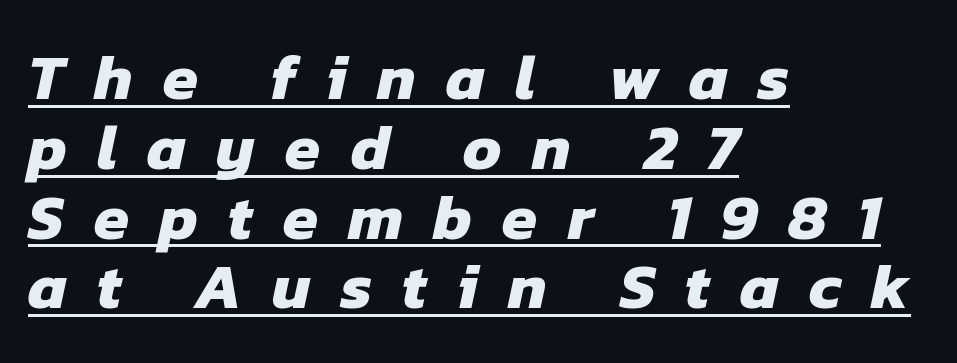
The image shows 64 px heavy sans-serif type; set left-aligned, tight line spacing (1.09x), unusually wide letter spacing (+0.47 em), underlined; low stroke contrast and a medium x-height.
